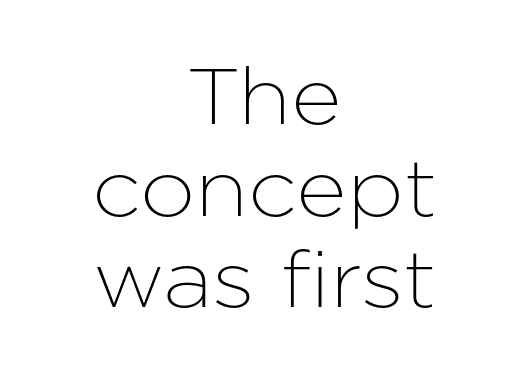
The face used here is proportionally spaced, like ordinary book or web type. Underlining? Definitely not there. The specimen reads as upright at a glance. Honestly, the letter spacing is just normal — you wouldn't notice it.
